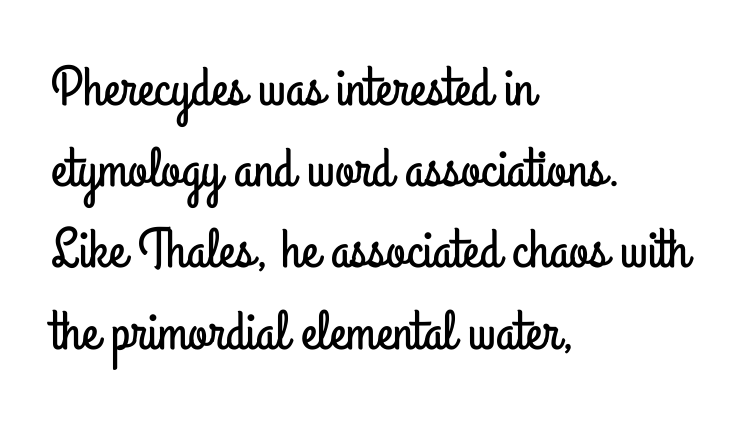
The image shows 56 px condensed sans-serif type, upright; set left-aligned, normal line spacing (1.45x), normal letter spacing, not underlined; low stroke contrast and a small x-height.
